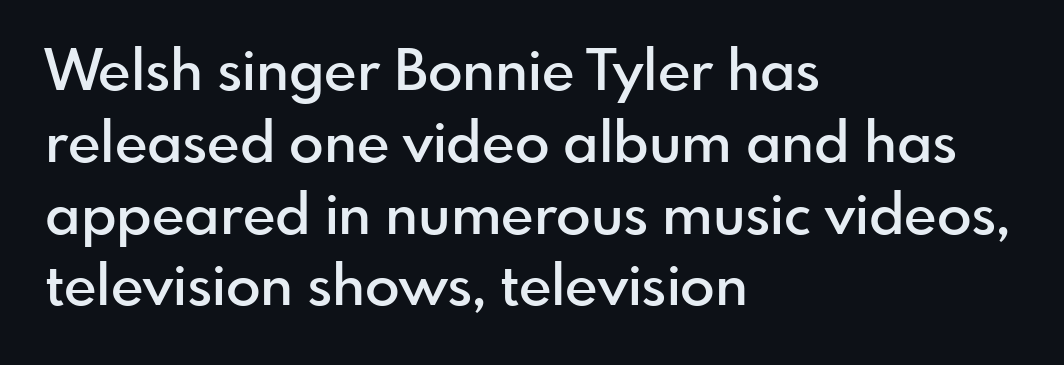
{"serif": "no", "italic": "no", "bold": "semi", "weight": "semibold", "width": "normal", "stroke_contrast": "low", "x_height": "small", "monospaced": "no", "underline": "no", "align": "left", "line_spacing": "normal", "line_spacing_ratio": 1.26, "letter_spacing": "normal", "letter_spacing_em": 0.0, "glyph_px": 57}
